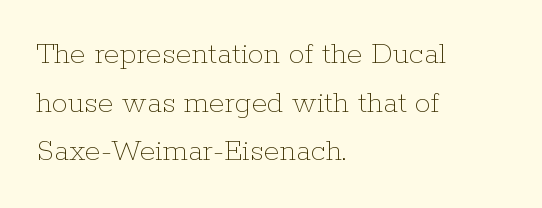
The image shows 32 px thin type, upright; set left-aligned, normal line spacing (1.52x), normal letter spacing, not underlined; low stroke contrast and a medium x-height.
